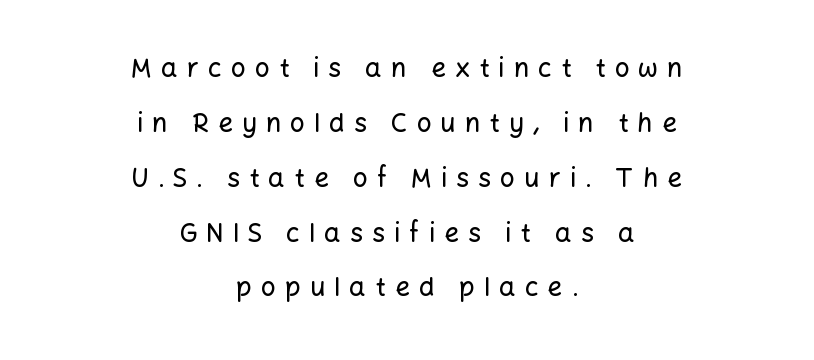
Substantial extra tracking has been applied to these lines. Is there much room between lines? Yes — plenty of vertical air separates them. Anything drawn beneath the words? Only blank space. Designer's note — italics off, roman on. Is the block centered? Yes — each line is placed symmetrically about the middle.
